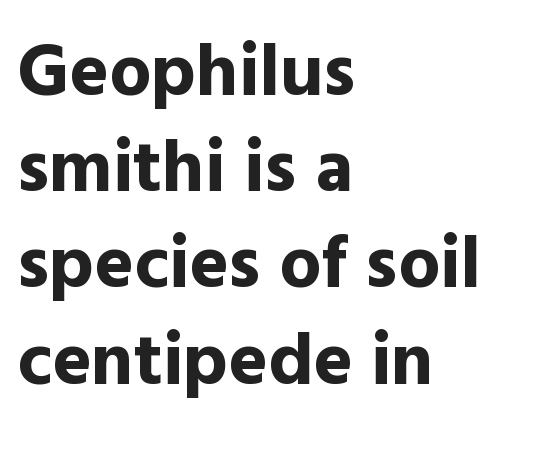
{"serif": "no", "italic": "no", "bold": "yes", "weight": "bold", "width": "normal", "x_height": "medium", "monospaced": "no", "underline": "no", "align": "left", "line_spacing": "normal", "line_spacing_ratio": 1.3, "letter_spacing": "normal", "letter_spacing_em": 0.0, "glyph_px": 74}
